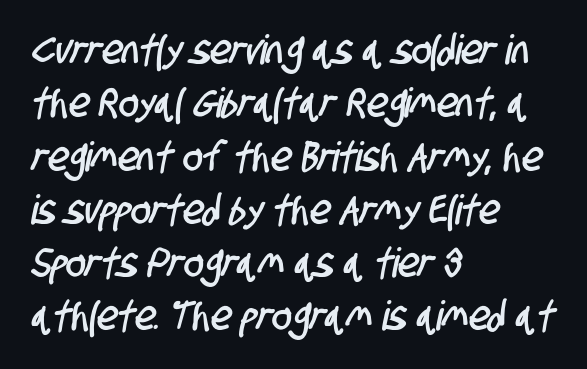
The image shows 41 px condensed sans-serif type; set left-aligned, normal line spacing (1.3x), normal letter spacing, not underlined; low stroke contrast and a large x-height.
